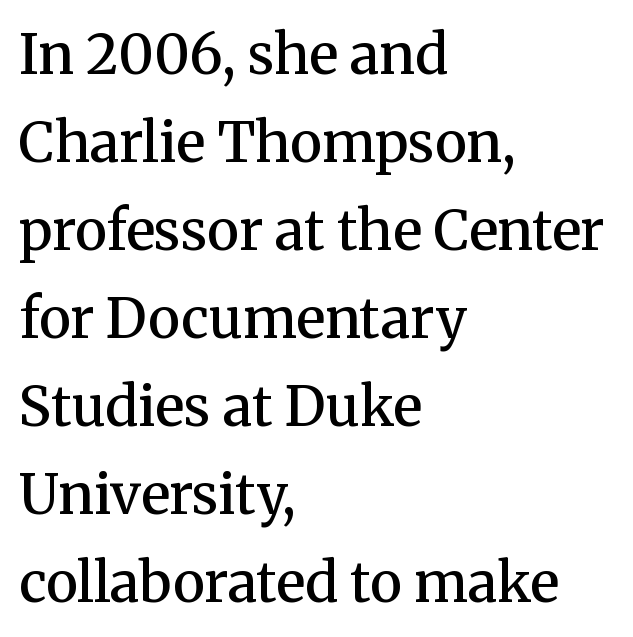
Q: Is the text bold? A: Semi-bold.
Q: Is the text italic (slanted)? A: No, it is upright.
Q: Is the typeface a serif or a sans-serif typeface? A: Serif.
Q: Is the text underlined? A: No.
Q: How is the paragraph aligned? A: Left-aligned.
Q: Is the spacing between letters normal or unusually wide? A: Normal.
Q: Is the spacing between lines tight, normal or loose? A: Normal.
Q: Width (condensed, normal, or wide)? A: Normal.
Q: Stroke contrast? A: Medium.
Q: x-height? A: Medium.
Q: Monospaced? A: No.
